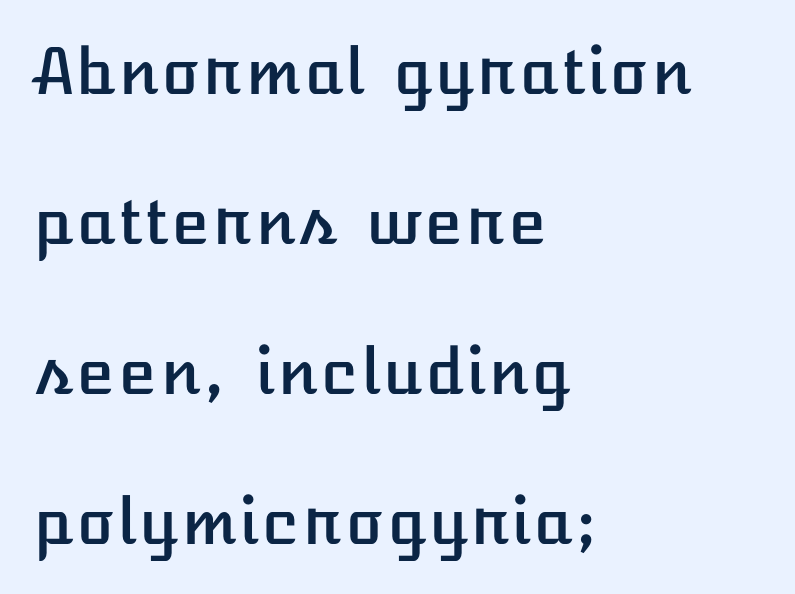
Q: Is the text italic (slanted)? A: No, it is upright.
Q: Is the text underlined? A: No.
Q: How is the paragraph aligned? A: Left-aligned.
Q: Is the spacing between letters normal or unusually wide? A: Normal.
Q: Is the spacing between lines tight, normal or loose? A: Loose.
Q: Width (condensed, normal, or wide)? A: Normal.
Q: Stroke contrast? A: Low.
Q: x-height? A: Medium.
